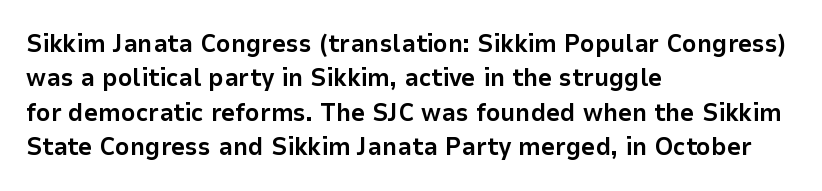
{"italic": "no", "bold": "yes", "underline": "no", "align": "left", "line_spacing": "normal", "line_spacing_ratio": 1.38, "letter_spacing": "normal", "letter_spacing_em": 0.0, "glyph_px": 25}
